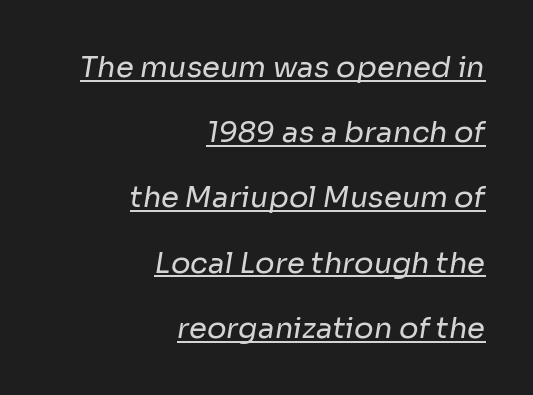
The image shows 29 px regular-weight sans-serif type; set right-aligned, loose line spacing (2.25x), normal letter spacing, underlined; low stroke contrast and a medium x-height.
